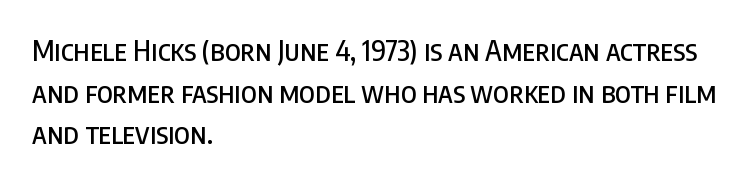
Leading: standard. Rule under the text: the space is simply empty. Where is the straight margin? On the left. Does the type have serifs? No, each stem ends abruptly.
